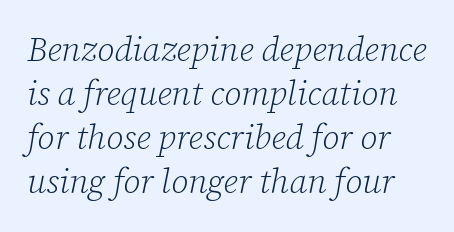
Think of a printed novel: that variable character pitch is what you see here. The font is comparable to plain body text, perhaps lighter. The rendering applies a slant to the glyphs. These lines sit exactly where default settings would place them.
